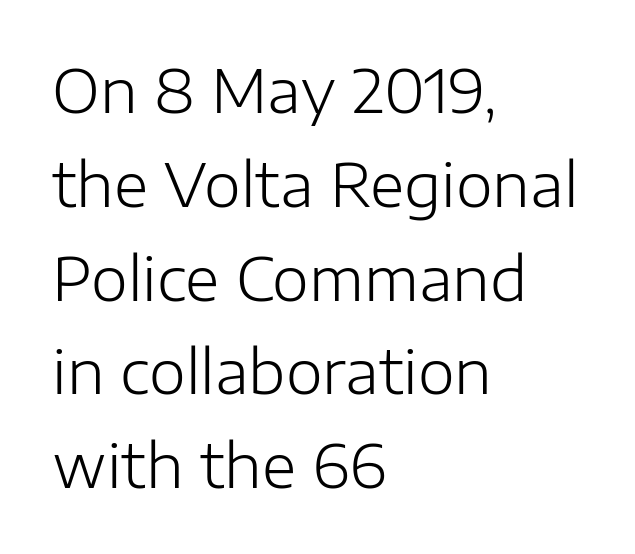
Nothing sits at the stroke ends, so this counts as sans-serif. Short note: letters normally spaced. Posture: vertical. No chunkiness to these letters — they're not bold. The compositor pushed each line to the left boundary.
